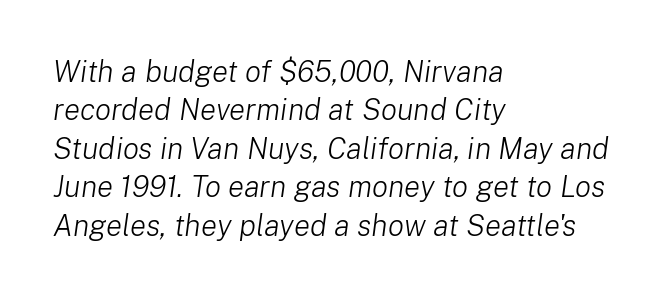
The image shows 30 px light type, italic (leaning right); set left-aligned, normal line spacing (1.28x), normal letter spacing, not underlined; low stroke contrast and a medium x-height.
